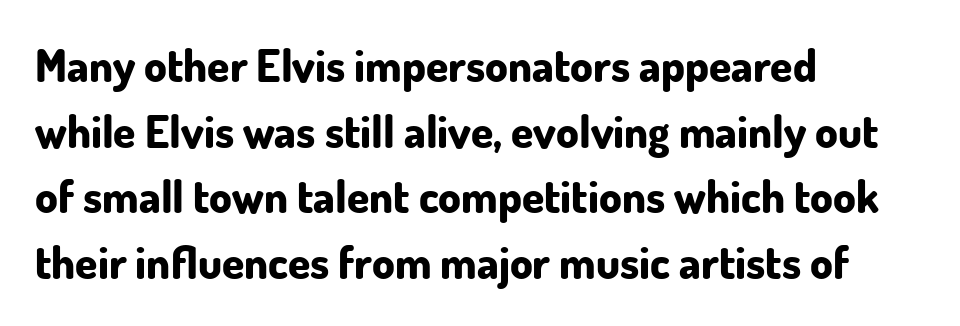
Q: Is the text bold? A: Yes.
Q: Is the text italic (slanted)? A: No, it is upright.
Q: Is the typeface a serif or a sans-serif typeface? A: Sans-serif.
Q: Is the text underlined? A: No.
Q: How is the paragraph aligned? A: Left-aligned.
Q: Is the spacing between letters normal or unusually wide? A: Normal.
Q: Is the spacing between lines tight, normal or loose? A: Normal.
Q: Width (condensed, normal, or wide)? A: Normal.
Q: Stroke contrast? A: Low.
Q: x-height? A: Small.
Q: Monospaced? A: No.
